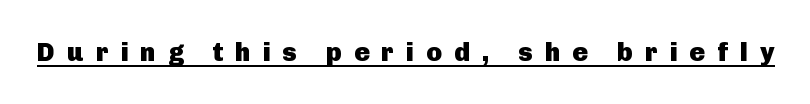
The image shows 26 px bold type, upright; set unusually wide letter spacing (+0.46 em), underlined.
